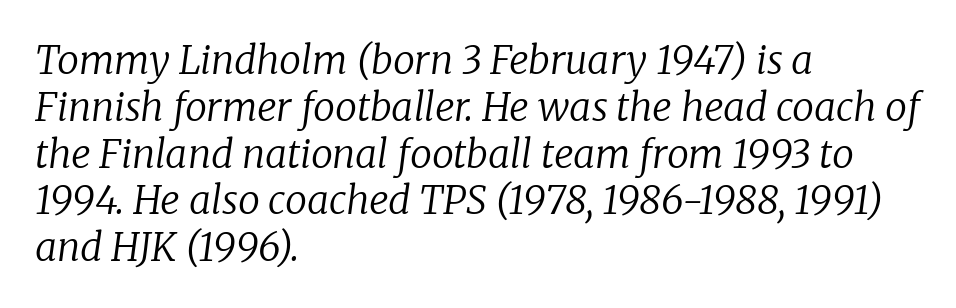
Q: Is the text bold? A: No.
Q: Is the text italic (slanted)? A: Yes, it leans right by about 8 degrees.
Q: Is the typeface a serif or a sans-serif typeface? A: Serif.
Q: Is the text underlined? A: No.
Q: How is the paragraph aligned? A: Left-aligned.
Q: Is the spacing between letters normal or unusually wide? A: Normal.
Q: Width (condensed, normal, or wide)? A: Normal.
Q: Stroke contrast? A: Low.
Q: x-height? A: Medium.
Q: Monospaced? A: No.
